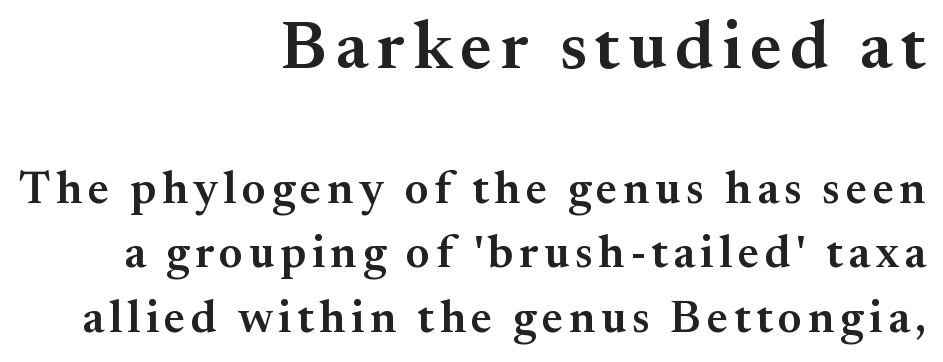
The letters stand upright; this is a roman face. The baseline area is clear. The characters display serif detailing at their extremities. One-word summary of the alignment: right. The composition opens big and finishes small.
